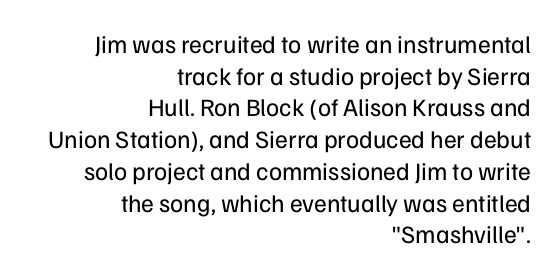
{"italic": "no", "bold": "no", "underline": "no", "align": "right", "line_spacing": "normal", "line_spacing_ratio": 1.27, "letter_spacing": "normal", "letter_spacing_em": 0.0, "glyph_px": 25}
